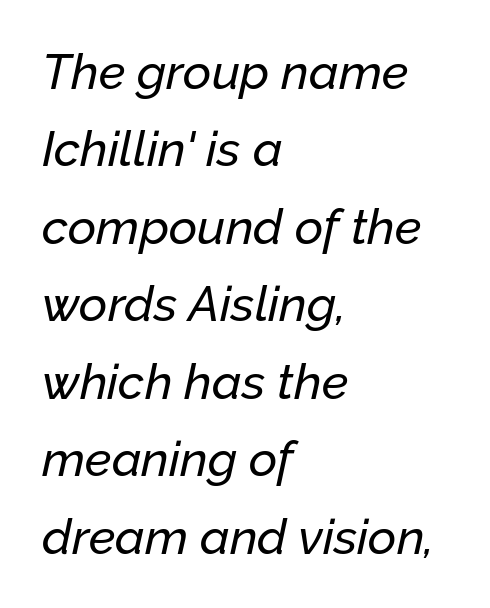
{"italic": "yes", "lean": "right", "slant_degrees": 12, "width": "normal", "stroke_contrast": "low", "x_height": "medium", "monospaced": "no", "underline": "no", "align": "left", "line_spacing": "normal", "line_spacing_ratio": 1.58, "letter_spacing": "normal", "letter_spacing_em": 0.0, "glyph_px": 49}
